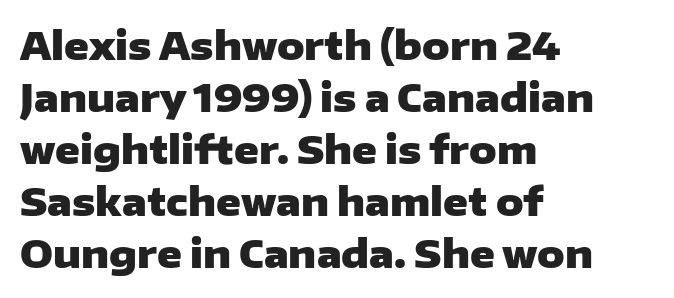
The image shows 38 px heavy, wide sans-serif type, upright; set left-aligned, normal line spacing (1.37x), normal letter spacing, not underlined; low stroke contrast and a medium x-height.
